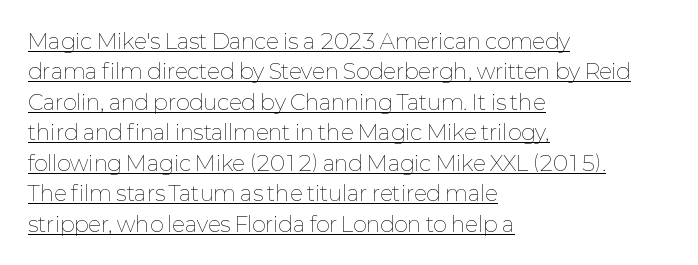
{"italic": "no", "bold": "no", "underline": "yes", "align": "left", "line_spacing": "normal", "line_spacing_ratio": 1.45, "letter_spacing": "normal", "letter_spacing_em": 0.0, "glyph_px": 21}
